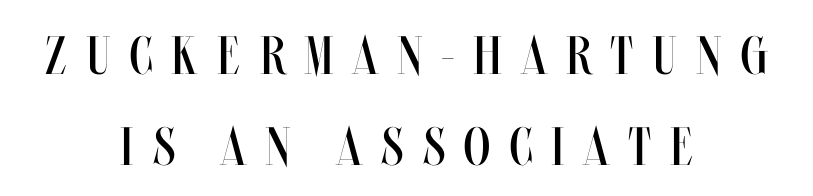
A quiet, ordinary-to-light weight characterises the typeface. Reading down the column, the eye jumps a familiar distance to each next line. The passage is arranged like a title page — every line centered. Think of a printed novel: that variable character pitch is what you see here. A roman cut, with each character standing at attention. The tracking reads as deliberately expanded to a designer's eye.
